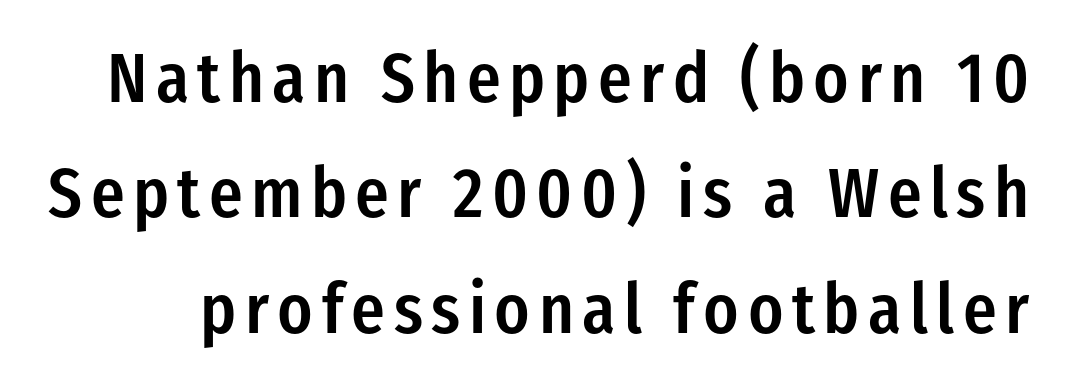
Q: Is the text bold? A: Semi-bold.
Q: Is the text italic (slanted)? A: No, it is upright.
Q: Is the typeface a serif or a sans-serif typeface? A: Sans-serif.
Q: Is the text underlined? A: No.
Q: Is the spacing between lines tight, normal or loose? A: Normal.
Q: Width (condensed, normal, or wide)? A: Condensed.
Q: Stroke contrast? A: Low.
Q: x-height? A: Medium.
Q: Monospaced? A: No.
